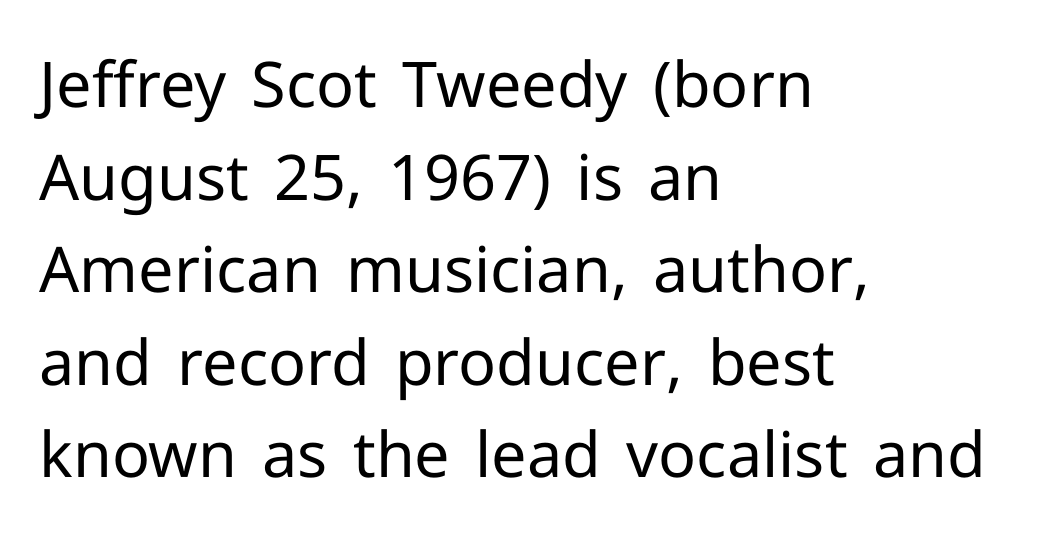
The image shows 63 px regular-weight sans-serif type, upright; set left-aligned, normal line spacing (1.47x), normal letter spacing, not underlined; low stroke contrast and a medium x-height.
